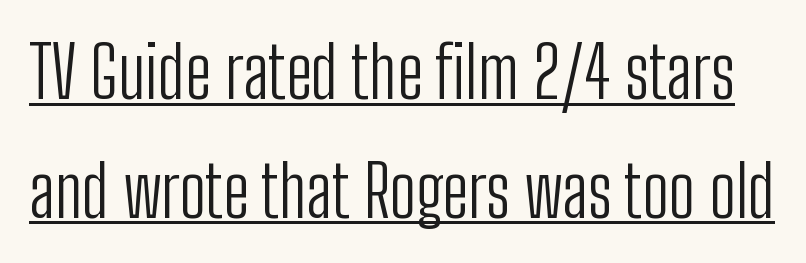
Q: Is the text bold? A: No.
Q: Is the text italic (slanted)? A: No, it is upright.
Q: Is the typeface a serif or a sans-serif typeface? A: Sans-serif.
Q: Is the text underlined? A: Yes.
Q: Is the spacing between letters normal or unusually wide? A: Normal.
Q: Is the spacing between lines tight, normal or loose? A: Normal.
Q: Width (condensed, normal, or wide)? A: Condensed.
Q: Stroke contrast? A: Low.
Q: x-height? A: Medium.
Q: Monospaced? A: No.
